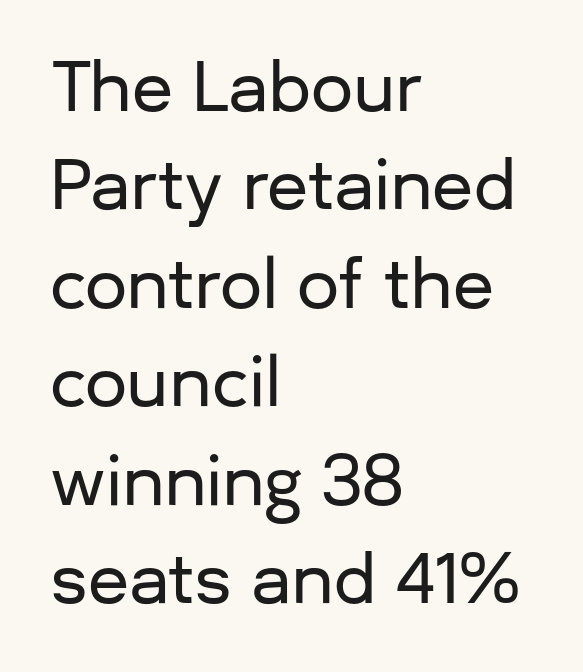
The image shows 67 px sans-serif type, upright; set left-aligned, normal line spacing (1.47x), normal letter spacing, not underlined; low stroke contrast and a medium x-height.
